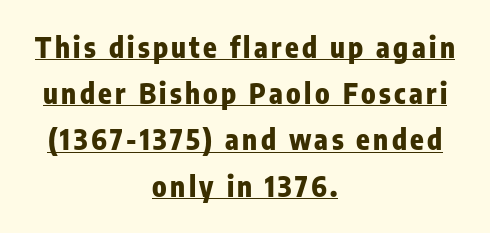
The image shows 28 px heavy, condensed sans-serif type, upright; set centered, normal line spacing (1.65x), underlined; low stroke contrast and a medium x-height.
